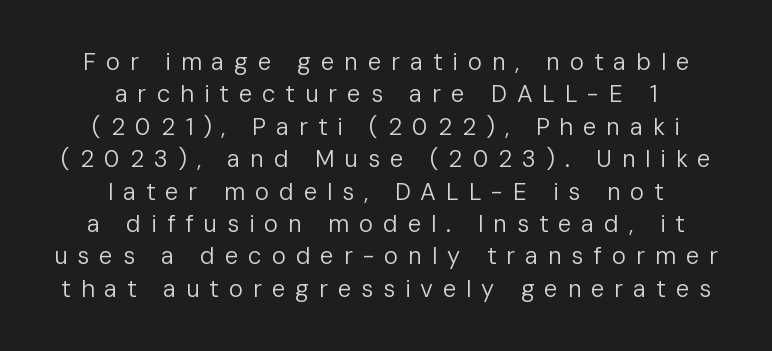
The image shows 24 px text type, upright; set centered, normal line spacing (1.35x), unusually wide letter spacing (+0.41 em), not underlined.
